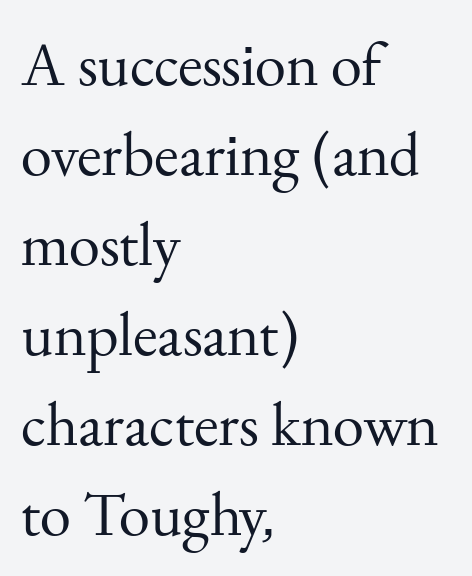
Q: Is the text bold? A: No.
Q: Is the text italic (slanted)? A: No, it is upright.
Q: Is the typeface a serif or a sans-serif typeface? A: Serif.
Q: Is the text underlined? A: No.
Q: How is the paragraph aligned? A: Left-aligned.
Q: Is the spacing between letters normal or unusually wide? A: Normal.
Q: Is the spacing between lines tight, normal or loose? A: Normal.
Q: Width (condensed, normal, or wide)? A: Normal.
Q: Stroke contrast? A: Medium.
Q: x-height? A: Small.
Q: Monospaced? A: No.
